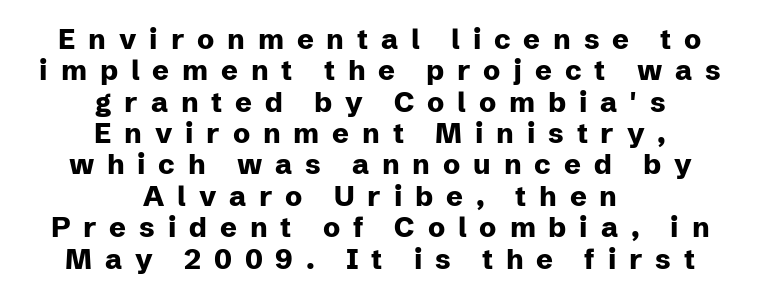
Q: Is the text bold? A: Yes.
Q: Is the text italic (slanted)? A: No, it is upright.
Q: Is the typeface a serif or a sans-serif typeface? A: Sans-serif.
Q: Is the text underlined? A: No.
Q: How is the paragraph aligned? A: Centered.
Q: Is the spacing between letters normal or unusually wide? A: Unusually wide.
Q: Is the spacing between lines tight, normal or loose? A: Tight.
Q: Width (condensed, normal, or wide)? A: Normal.
Q: Stroke contrast? A: Low.
Q: x-height? A: Medium.
Q: Monospaced? A: No.
